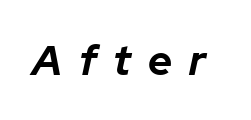
Pretty heavy lettering here — definitely bold. Yep, that's italic — everything's leaning. The strip under each line holds only bare page. Think of a printed novel: that variable character pitch is what you see here. The tracking jumps out immediately: characters are airy and widely separated.
